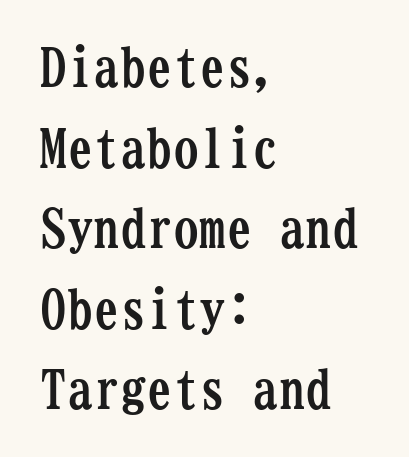
The image shows 53 px semibold, condensed serif type, upright, monospaced; set left-aligned, normal line spacing (1.52x), normal letter spacing, not underlined; low stroke contrast and a medium x-height.
